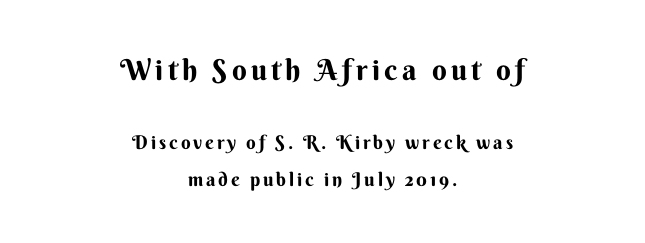
Block one is the big one; block two sits smaller underneath. Font category for this specimen: sans-serif. Nope, not italic — everything's standing straight. Check the space under the baseline: it is left empty. Strong, thick strokes mark this as bold type.
